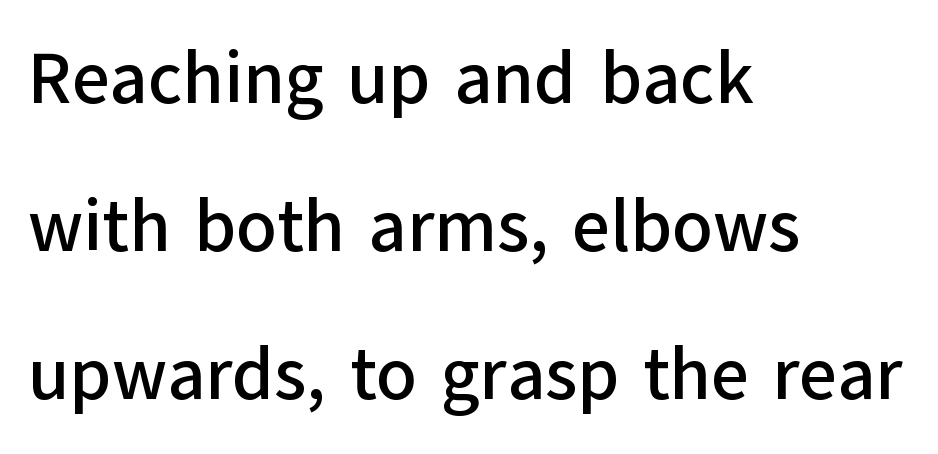
{"serif": "no", "italic": "no", "width": "normal", "stroke_contrast": "low", "x_height": "medium", "monospaced": "no", "underline": "no", "align": "left", "line_spacing": "loose", "line_spacing_ratio": 2.03, "letter_spacing": "normal", "letter_spacing_em": 0.0, "glyph_px": 73}
